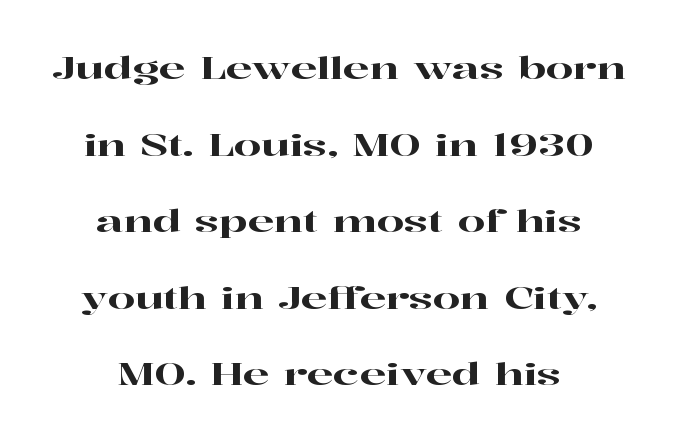
Q: Is the text italic (slanted)? A: No, it is upright.
Q: Is the typeface a serif or a sans-serif typeface? A: Serif.
Q: Is the text underlined? A: No.
Q: How is the paragraph aligned? A: Centered.
Q: Is the spacing between letters normal or unusually wide? A: Normal.
Q: Is the spacing between lines tight, normal or loose? A: Loose.
Q: Width (condensed, normal, or wide)? A: Wide.
Q: Stroke contrast? A: High.
Q: x-height? A: Medium.
Q: Monospaced? A: No.
